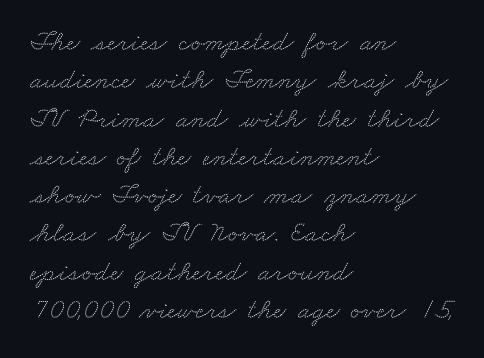
Observe the ordinary spacing: letters are neighbours, not strangers. The string is rendered with underlining switched off. What's the leading like? Ordinary, nothing unusual. Spacing verdict: proportional, widths tailored to each character. Check where the strokes stop: tiny serifs finish them off.
